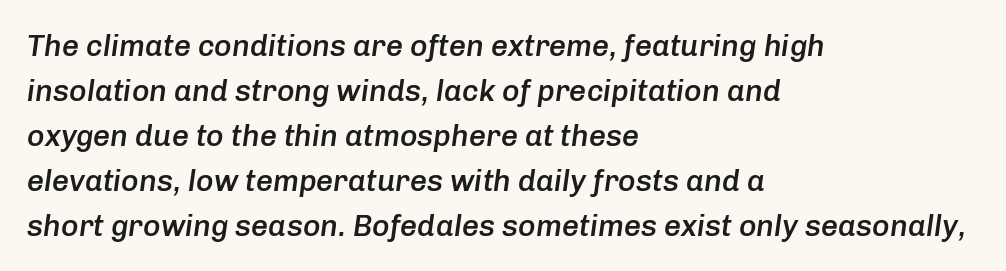
The image shows 30 px semibold type, italic (leaning right); set left-aligned, normal line spacing (1.5x), normal letter spacing, not underlined; low stroke contrast and a medium x-height.
